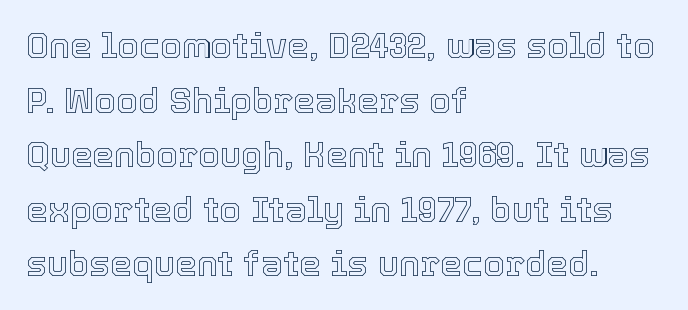
In terms of letterspacing, this is plain default setting. Is the block centered? No — it sits flush against the left margin. Spacing verdict: proportional, widths tailored to each character. This sample uses an upright cut, with every glyph sitting square on the baseline. The passage shown is not underscored anywhere.
